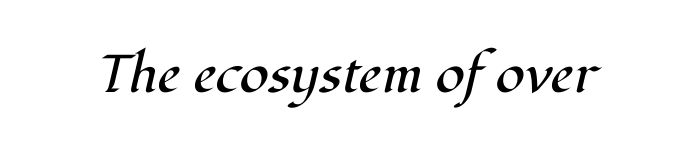
{"serif": "yes", "italic": "yes", "lean": "right", "slant_degrees": 12, "bold": "no", "weight": "regular", "width": "normal", "stroke_contrast": "high", "x_height": "medium", "monospaced": "no", "underline": "no", "letter_spacing": "normal", "letter_spacing_em": 0.0, "glyph_px": 53}
